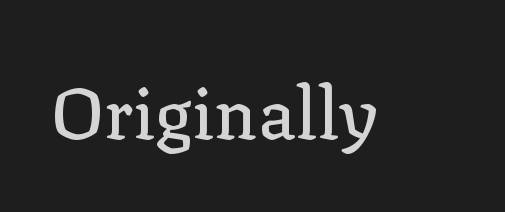
The image shows 71 px serif type, upright; set normal letter spacing, not underlined; low stroke contrast and a medium x-height.
